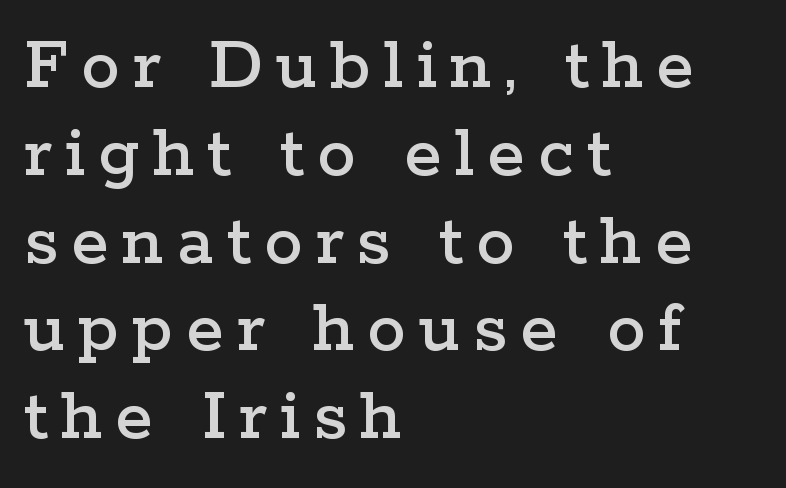
Quick note: interline space is minimal. Notice how the stems are strictly vertical — no italics here. The setting favours the left margin, as ordinary paragraphs usually do. The string is rendered with underlining switched off. Do the characters align in a grid? No, the font is proportional. This sample uses a serif face.
